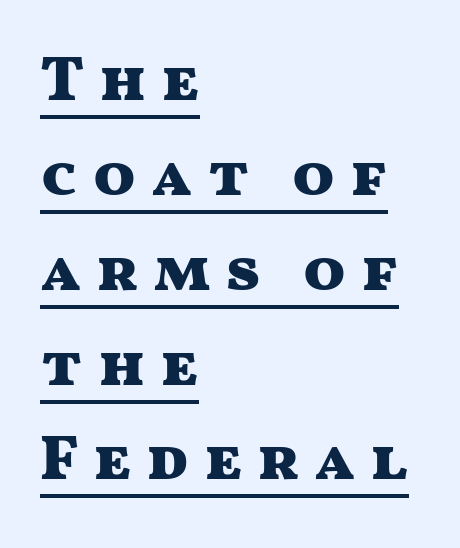
{"serif": "no", "italic": "no", "bold": "yes", "weight": "heavy", "width": "wide", "stroke_contrast": "medium", "x_height": "medium", "monospaced": "no", "underline": "yes", "align": "left", "line_spacing": "normal", "line_spacing_ratio": 1.53, "letter_spacing": "wide", "letter_spacing_em": 0.23, "glyph_px": 62}
